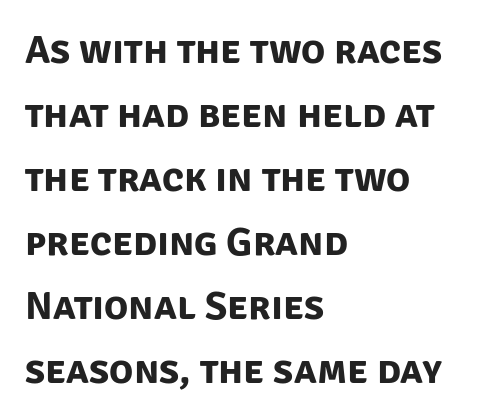
Q: Is the text bold? A: Yes.
Q: Is the typeface a serif or a sans-serif typeface? A: Sans-serif.
Q: Is the text underlined? A: No.
Q: How is the paragraph aligned? A: Left-aligned.
Q: Is the spacing between letters normal or unusually wide? A: Normal.
Q: Is the spacing between lines tight, normal or loose? A: Normal.
Q: Width (condensed, normal, or wide)? A: Normal.
Q: Stroke contrast? A: Low.
Q: x-height? A: Large.
Q: Monospaced? A: No.
